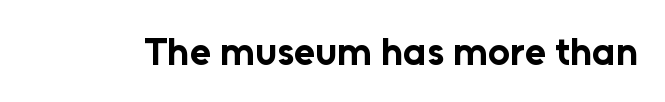
{"serif": "no", "italic": "no", "bold": "yes", "weight": "bold", "width": "normal", "stroke_contrast": "low", "x_height": "medium", "monospaced": "no", "underline": "no", "letter_spacing": "normal", "letter_spacing_em": 0.0, "glyph_px": 39}
